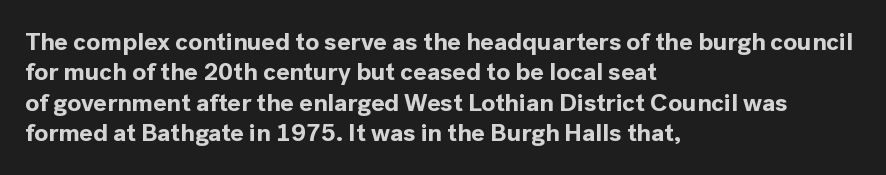
Q: Is the text bold? A: Yes.
Q: Is the text italic (slanted)? A: No, it is upright.
Q: Is the text underlined? A: No.
Q: How is the paragraph aligned? A: Left-aligned.
Q: Is the spacing between letters normal or unusually wide? A: Normal.
